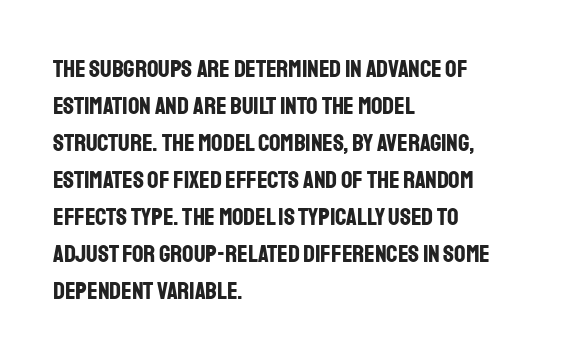
Horizontally, the lines are justified to the leading edge only. These words are printed bold, with thick strokes throughout. These lines sit exactly where default settings would place them. Every character sits straight up, as roman type does. Beneath every word, the page is bare.
